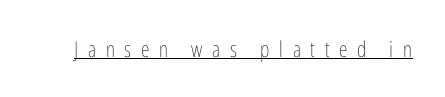
Q: Is the text bold? A: No.
Q: Is the text italic (slanted)? A: No, it is upright.
Q: Is the text underlined? A: Yes.
Q: Is the spacing between letters normal or unusually wide? A: Unusually wide.
